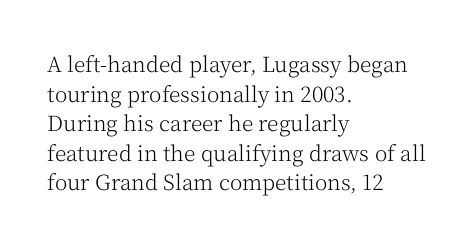
Quick note: underline off. Do the letters lean? They stand straight. The text block is weighted toward the left margin, trailing off unevenly rightward. This rendering leaves character spacing at its baseline value. Vertical spacing — default.
